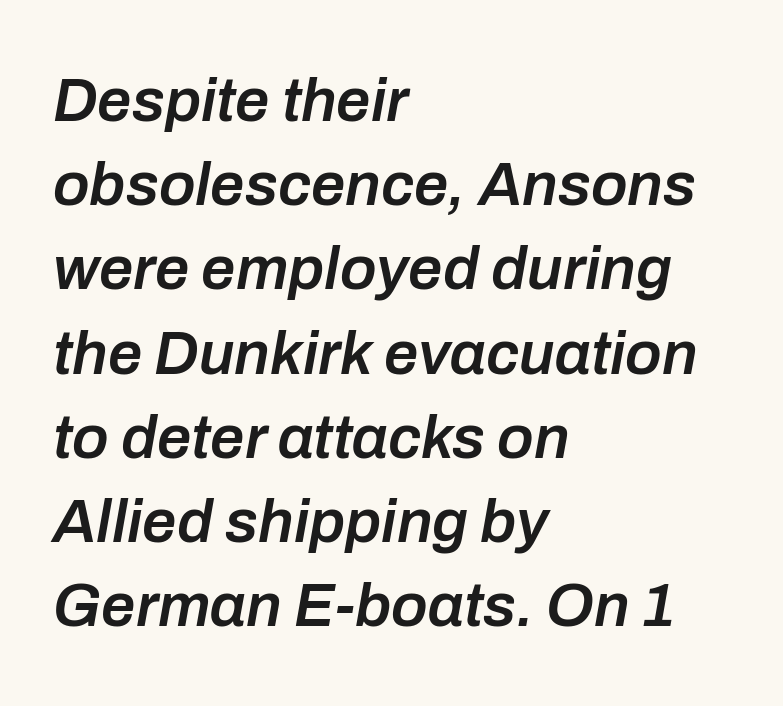
The image shows 61 px semibold type, italic (leaning right); set left-aligned, normal line spacing (1.38x), normal letter spacing, not underlined; low stroke contrast and a medium x-height.
